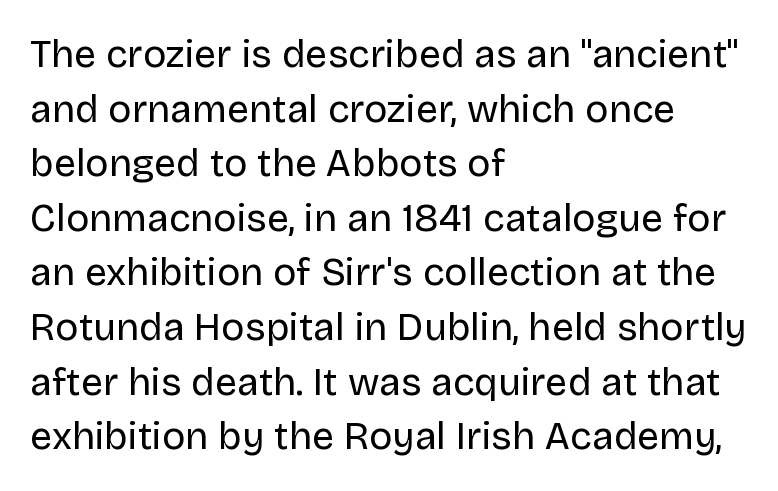
Q: Is the text bold? A: No.
Q: Is the text italic (slanted)? A: No, it is upright.
Q: Is the typeface a serif or a sans-serif typeface? A: Sans-serif.
Q: Is the text underlined? A: No.
Q: How is the paragraph aligned? A: Left-aligned.
Q: Is the spacing between letters normal or unusually wide? A: Normal.
Q: Is the spacing between lines tight, normal or loose? A: Normal.
Q: Width (condensed, normal, or wide)? A: Normal.
Q: Stroke contrast? A: Low.
Q: x-height? A: Large.
Q: Monospaced? A: No.
